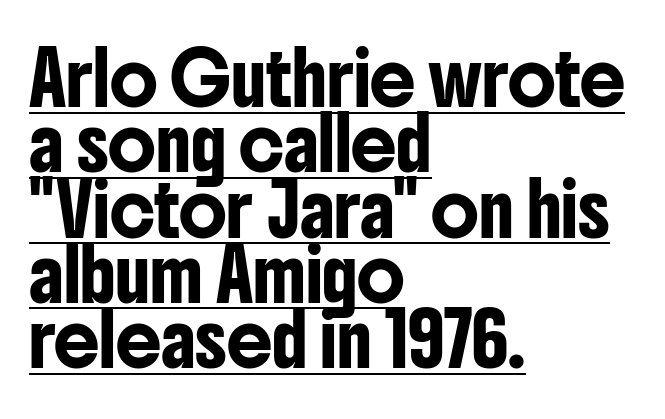
Q: Is the text italic (slanted)? A: No, it is upright.
Q: Is the typeface a serif or a sans-serif typeface? A: Sans-serif.
Q: Is the text underlined? A: Yes.
Q: How is the paragraph aligned? A: Left-aligned.
Q: Is the spacing between letters normal or unusually wide? A: Normal.
Q: Is the spacing between lines tight, normal or loose? A: Normal.
Q: Width (condensed, normal, or wide)? A: Condensed.
Q: Stroke contrast? A: Low.
Q: x-height? A: Medium.
Q: Monospaced? A: No.
